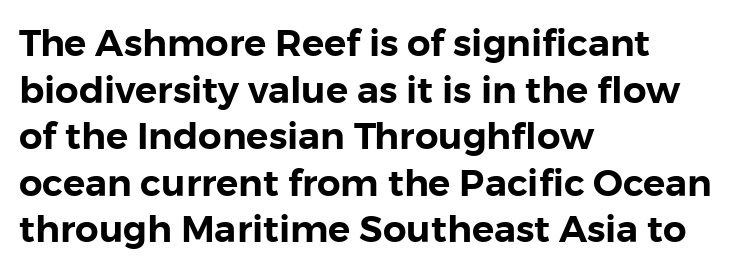
The image shows 37 px sans-serif type, upright; set left-aligned, normal line spacing (1.26x), normal letter spacing, not underlined; low stroke contrast and a medium x-height.
